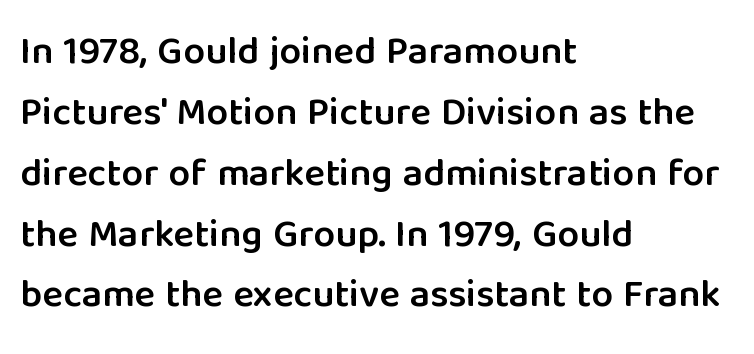
{"serif": "no", "italic": "no", "bold": "semi", "weight": "semibold", "width": "normal", "stroke_contrast": "low", "x_height": "medium", "monospaced": "no", "underline": "no", "align": "left", "line_spacing": "normal", "line_spacing_ratio": 1.56, "letter_spacing": "normal", "letter_spacing_em": 0.0, "glyph_px": 39}
